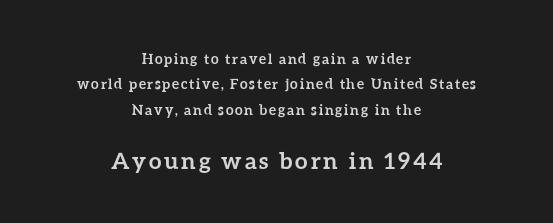
The image shows 23 px bold type, upright; set centered, line spacing 1.82x, not underlined; the second (bottom) block is 1.64x larger.
